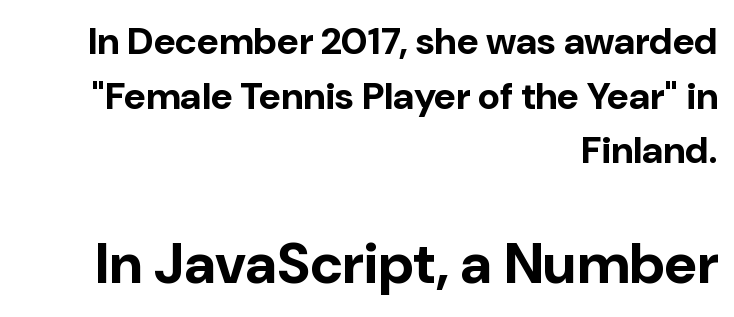
{"serif": "no", "italic": "no", "bold": "yes", "weight": "bold", "width": "normal", "stroke_contrast": "low", "x_height": "medium", "monospaced": "no", "underline": "no", "align": "right", "line_spacing": "normal", "line_spacing_ratio": 1.44, "letter_spacing": "normal", "letter_spacing_em": 0.0, "larger_block": "second", "size_ratio": 1.5, "glyph_px": 57}
